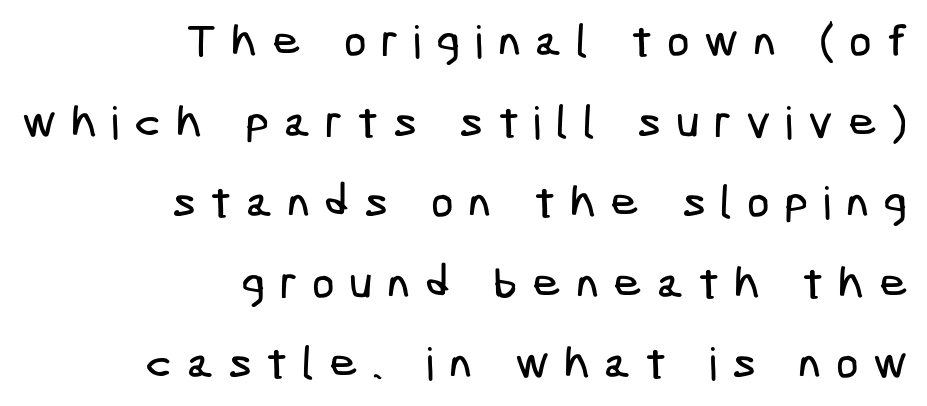
The image shows 45 px condensed sans-serif type; set right-aligned, line spacing 1.79x, unusually wide letter spacing (+0.32 em), not underlined; low stroke contrast and a medium x-height.
